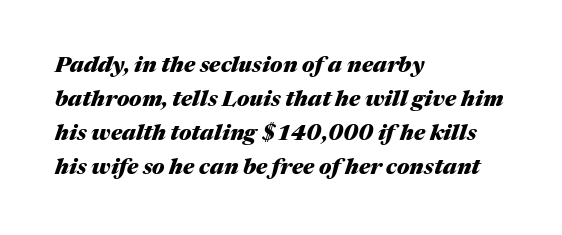
{"italic": "yes", "lean": "right", "slant_degrees": 17, "bold": "yes", "underline": "no", "align": "left", "line_spacing": "normal", "line_spacing_ratio": 1.54, "letter_spacing": "normal", "letter_spacing_em": 0.0, "glyph_px": 22}
